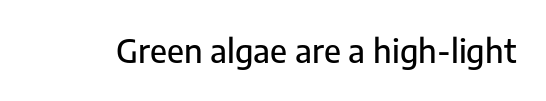
The image shows 32 px sans-serif type, upright; set normal letter spacing, not underlined; low stroke contrast and a medium x-height.
